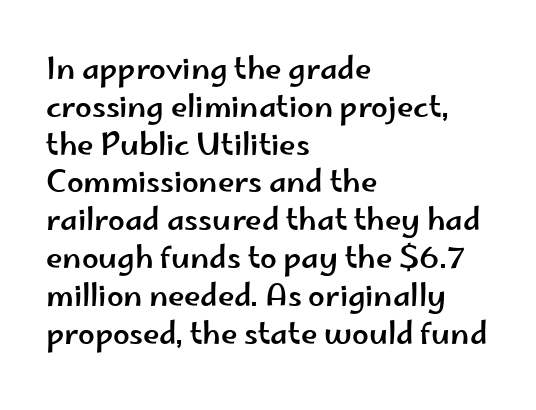
Q: Is the text italic (slanted)? A: No, it is upright.
Q: Is the typeface a serif or a sans-serif typeface? A: Sans-serif.
Q: Is the text underlined? A: No.
Q: How is the paragraph aligned? A: Left-aligned.
Q: Is the spacing between letters normal or unusually wide? A: Normal.
Q: Is the spacing between lines tight, normal or loose? A: Normal.
Q: Width (condensed, normal, or wide)? A: Wide.
Q: Stroke contrast? A: Low.
Q: x-height? A: Small.
Q: Monospaced? A: No.
